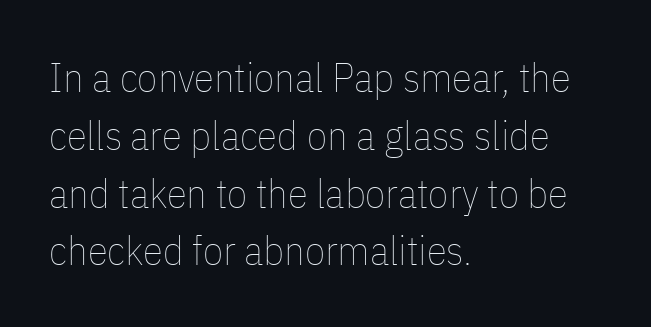
Spacing verdict: proportional, widths tailored to each character. This reads as an unemphasized weight, regular at the heaviest. This block has exactly the height ordinary leading produces. One-word summary of the alignment: left.
